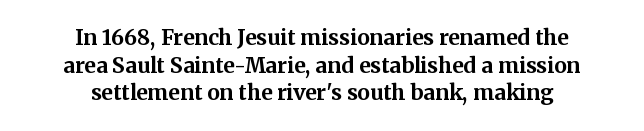
Q: Is the text bold? A: Yes.
Q: Is the text italic (slanted)? A: No, it is upright.
Q: Is the text underlined? A: No.
Q: How is the paragraph aligned? A: Centered.
Q: Is the spacing between letters normal or unusually wide? A: Normal.
Q: Is the spacing between lines tight, normal or loose? A: Normal.
